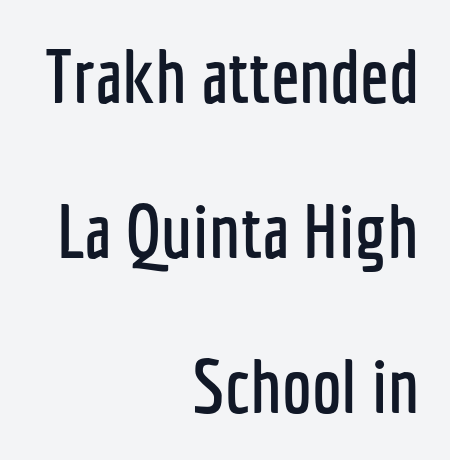
Note the varied advance widths — an 'i' is clearly narrower than an 'm'. Does extra space separate the letters? No, they use regular spacing. Posture: vertical. The space between consecutive lines is lavish.
